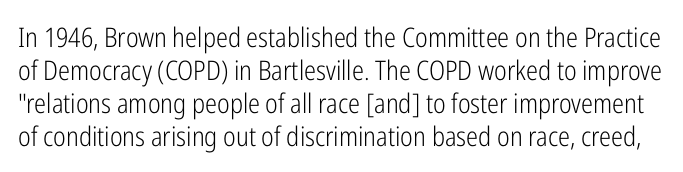
{"italic": "no", "bold": "no", "underline": "no", "line_spacing_ratio": 1.22, "letter_spacing": "normal", "letter_spacing_em": 0.0, "glyph_px": 27}
